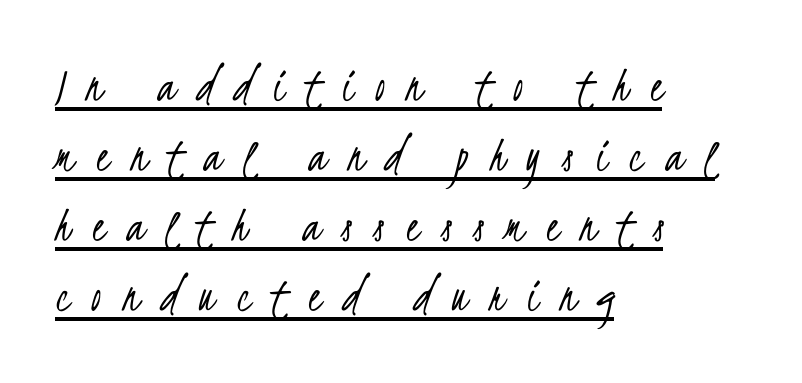
The image shows 50 px light, condensed sans-serif type; set left-aligned, normal line spacing (1.4x), unusually wide letter spacing (+0.44 em), underlined; low stroke contrast and a small x-height.
